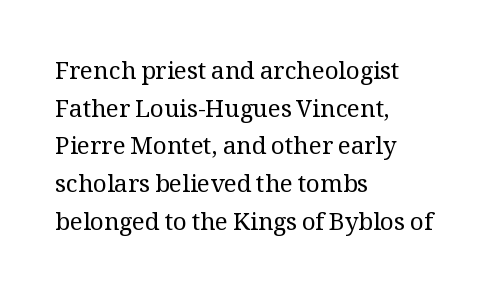
The setting favours the left margin, as ordinary paragraphs usually do. The face looks like a standard text weight, possibly lighter. Each row of text sits above clean, open space. Posture: straight, roman, zero tilt.
